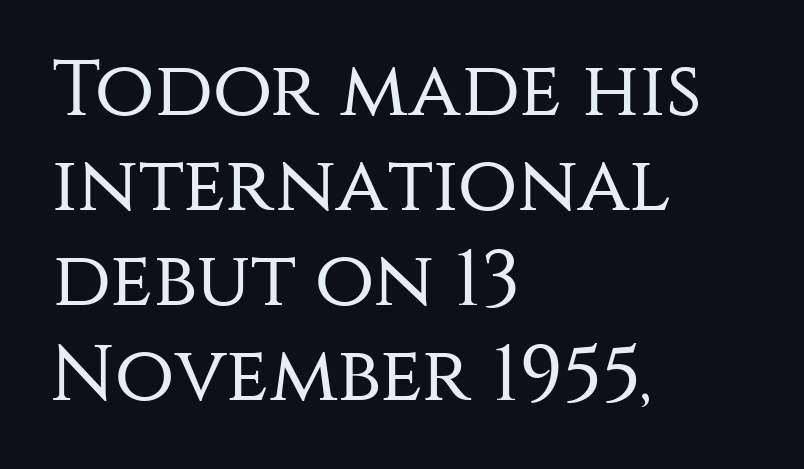
{"serif": "no", "italic": "no", "bold": "no", "weight": "regular", "width": "normal", "stroke_contrast": "medium", "x_height": "large", "monospaced": "no", "underline": "no", "align": "left", "line_spacing_ratio": 1.22, "letter_spacing": "normal", "letter_spacing_em": 0.0, "glyph_px": 78}
